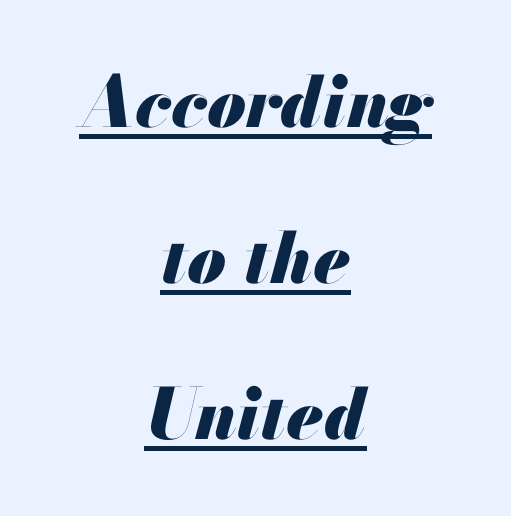
Q: Is the text bold? A: Yes.
Q: Is the text italic (slanted)? A: Yes, it leans right by about 13 degrees.
Q: Is the text underlined? A: Yes.
Q: How is the paragraph aligned? A: Centered.
Q: Is the spacing between letters normal or unusually wide? A: Normal.
Q: Is the spacing between lines tight, normal or loose? A: Loose.
Q: Width (condensed, normal, or wide)? A: Normal.
Q: Stroke contrast? A: Medium.
Q: x-height? A: Small.
Q: Monospaced? A: No.
